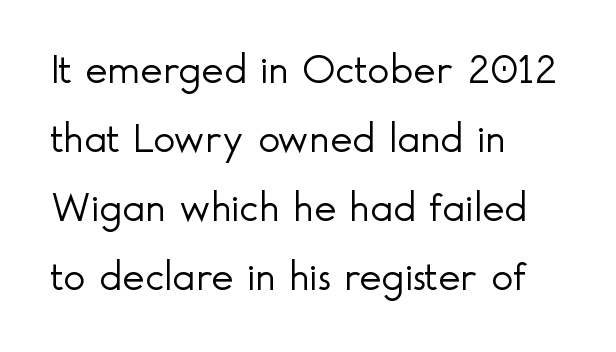
The image shows 42 px light sans-serif type, upright; set left-aligned, normal line spacing (1.64x), normal letter spacing, not underlined; a small x-height.
